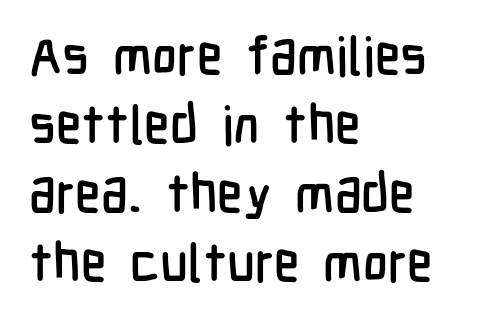
The image shows 53 px condensed sans-serif type, upright; set left-aligned, normal line spacing (1.3x), normal letter spacing, not underlined; low stroke contrast and a medium x-height.
